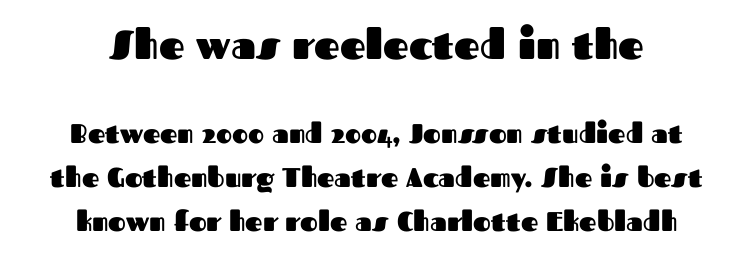
{"serif": "no", "italic": "no", "bold": "yes", "weight": "heavy", "width": "normal", "stroke_contrast": "medium", "x_height": "medium", "monospaced": "no", "underline": "no", "align": "center", "line_spacing": "normal", "line_spacing_ratio": 1.63, "letter_spacing": "normal", "letter_spacing_em": 0.0, "larger_block": "first", "size_ratio": 1.48, "glyph_px": 40}
